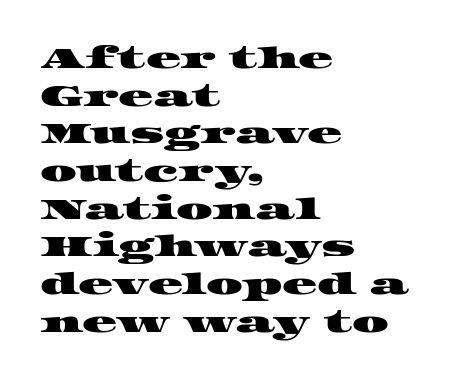
Q: Is the typeface a serif or a sans-serif typeface? A: Serif.
Q: Is the text underlined? A: No.
Q: How is the paragraph aligned? A: Left-aligned.
Q: Is the spacing between letters normal or unusually wide? A: Normal.
Q: Is the spacing between lines tight, normal or loose? A: Normal.
Q: Width (condensed, normal, or wide)? A: Wide.
Q: Stroke contrast? A: High.
Q: x-height? A: Large.
Q: Monospaced? A: No.
